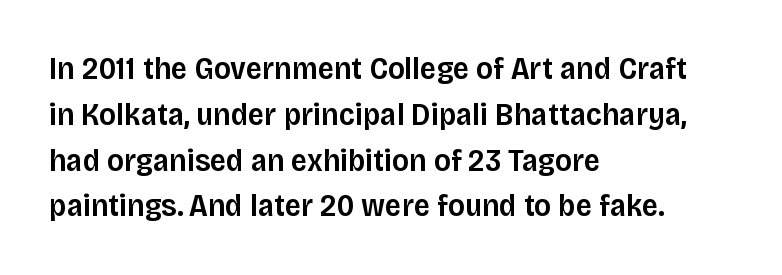
The image shows 32 px semibold sans-serif type, upright; set left-aligned, normal line spacing (1.43x), normal letter spacing, not underlined; low stroke contrast and a large x-height.
